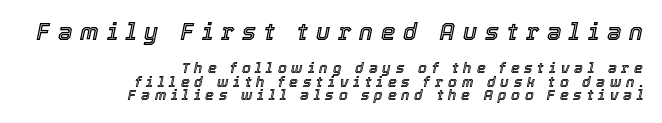
The image shows 23 px text type, italic (leaning right); set right-aligned, tight line spacing (0.98x), unusually wide letter spacing (+0.35 em), not underlined; the first (top) block is 1.64x larger.
